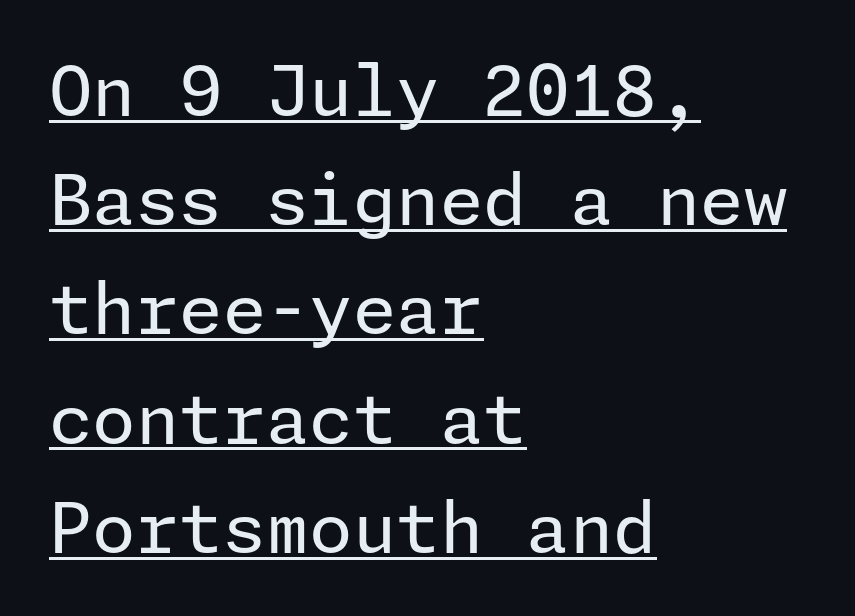
Characters remain perfectly vertical along every line. Looks like someone drew a line under every word here. Summary of vertical rhythm: regular, with standard interline spacing. This rendering employs a face without finishing strokes, i.e., a sans-serif. Nobody touched the tracking dial on this one.
